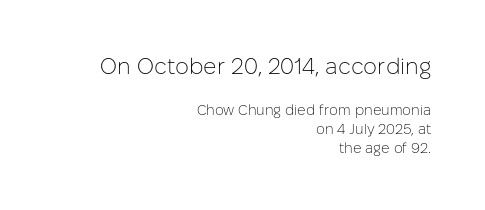
The zone under the glyphs is completely vacant. Right-aligned paragraph, ragged on the left. Between one letter and the next there's only the usual sliver of space. This is not heavy type; no bold has been used. Summary of vertical rhythm: regular, with standard interline spacing. The face used here appears at its bigger size in the upper chunk.
